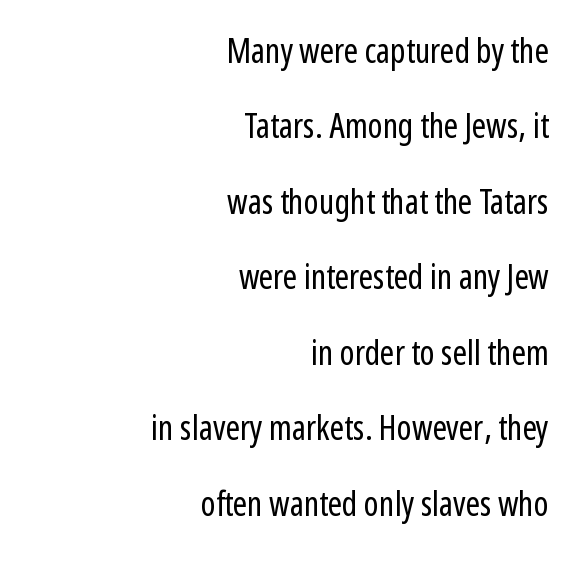
Compared with typical body copy, the letter spacing here is the same. Varying glyph widths throughout — classic text-font behaviour. Compared with a typical body face, this is equally light or lighter still. The letters stand upright; this is a roman face. Letterform terminals end flat and unadorned throughout the passage. Has an underline been added? It has not.
